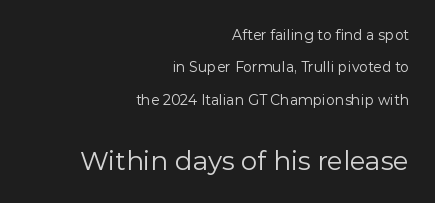
{"italic": "no", "bold": "no", "underline": "no", "align": "right", "line_spacing": "loose", "line_spacing_ratio": 2.31, "letter_spacing": "normal", "letter_spacing_em": 0.0, "larger_block": "second", "size_ratio": 1.86, "glyph_px": 26}
